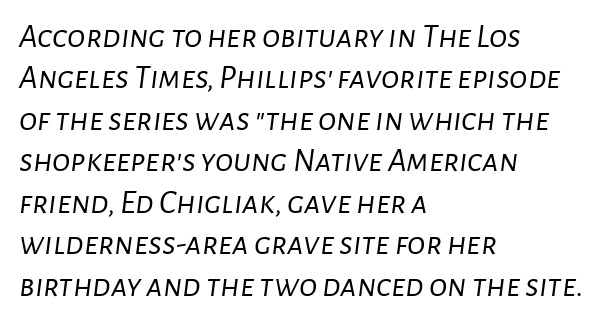
The image shows 34 px light type, italic (leaning right); set left-aligned, line spacing 1.22x, normal letter spacing, not underlined; low stroke contrast and a medium x-height.
